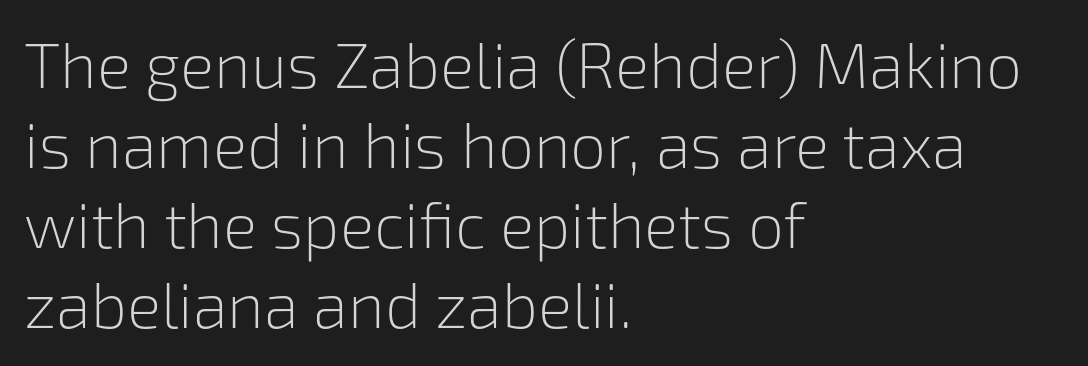
You can tell it's not italic because the verticals are truly vertical. Do the characters align in a grid? No, the font is proportional. This sample uses plain, unmodified letter spacing. The zone under the glyphs is completely vacant.
